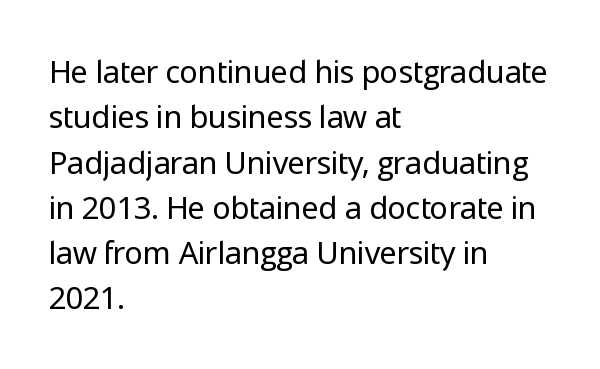
Q: Is the text bold? A: No.
Q: Is the text italic (slanted)? A: No, it is upright.
Q: Is the typeface a serif or a sans-serif typeface? A: Sans-serif.
Q: Is the text underlined? A: No.
Q: How is the paragraph aligned? A: Left-aligned.
Q: Is the spacing between letters normal or unusually wide? A: Normal.
Q: Is the spacing between lines tight, normal or loose? A: Normal.
Q: Width (condensed, normal, or wide)? A: Normal.
Q: Stroke contrast? A: Low.
Q: x-height? A: Medium.
Q: Monospaced? A: No.
